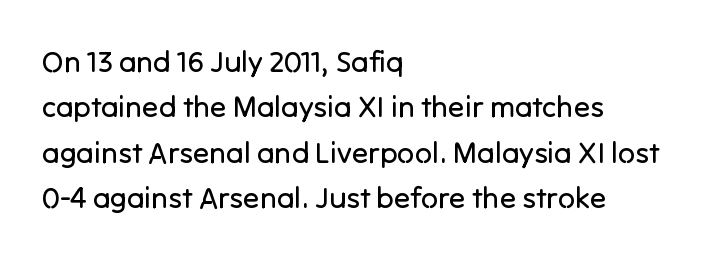
The image shows 30 px regular-weight sans-serif type, upright; set left-aligned, normal line spacing (1.51x), normal letter spacing, not underlined; low stroke contrast and a medium x-height.
